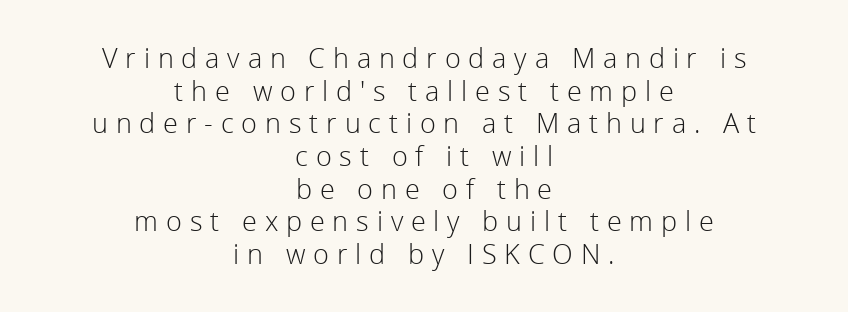
The image shows 27 px text type, upright; set centered, line spacing 1.21x, unusually wide letter spacing (+0.29 em), not underlined.
